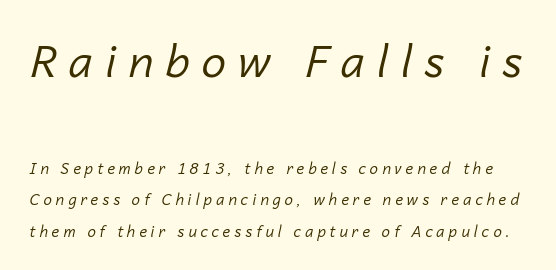
Q: Is the text bold? A: No.
Q: Is the text italic (slanted)? A: Yes, it leans right by about 14 degrees.
Q: Is the text underlined? A: No.
Q: Is the spacing between letters normal or unusually wide? A: Unusually wide.
Q: Is the spacing between lines tight, normal or loose? A: Loose.
Q: Which block of text is set in a larger size, the first (top) or the second (bottom)? A: The first (top) one.
Q: Width (condensed, normal, or wide)? A: Normal.
Q: Stroke contrast? A: Low.
Q: x-height? A: Medium.
Q: Monospaced? A: No.
